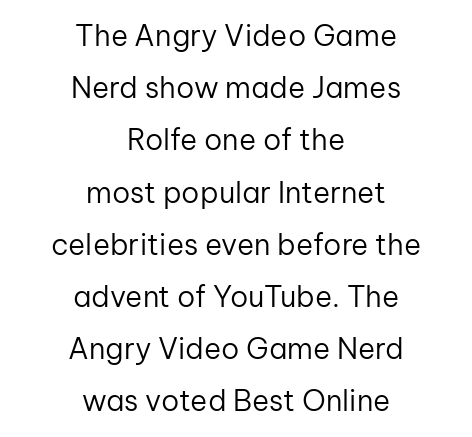
The image shows 29 px regular-weight sans-serif type, upright; set centered, line spacing 1.8x, normal letter spacing, not underlined; low stroke contrast and a medium x-height.
